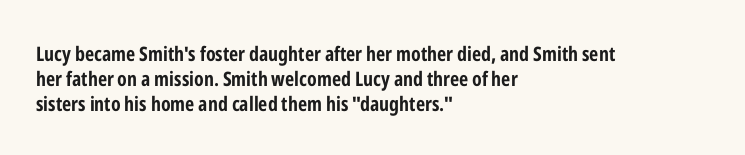
Q: Is the text bold? A: Yes.
Q: Is the text italic (slanted)? A: No, it is upright.
Q: Is the text underlined? A: No.
Q: How is the paragraph aligned? A: Left-aligned.
Q: Is the spacing between letters normal or unusually wide? A: Normal.
Q: Is the spacing between lines tight, normal or loose? A: Normal.
